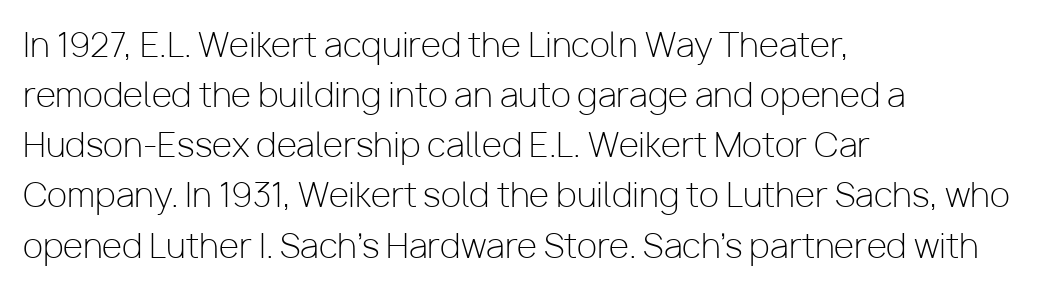
{"serif": "no", "italic": "no", "bold": "no", "weight": "light", "width": "normal", "stroke_contrast": "low", "x_height": "medium", "monospaced": "no", "underline": "no", "align": "left", "line_spacing": "normal", "line_spacing_ratio": 1.52, "letter_spacing": "normal", "letter_spacing_em": 0.0, "glyph_px": 33}
